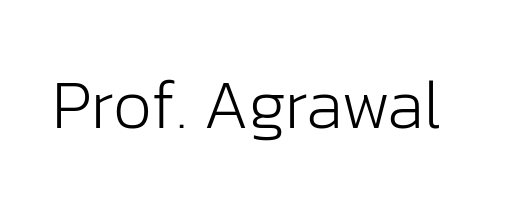
The image shows 69 px light sans-serif type, upright; set normal letter spacing, not underlined; low stroke contrast and a medium x-height.
